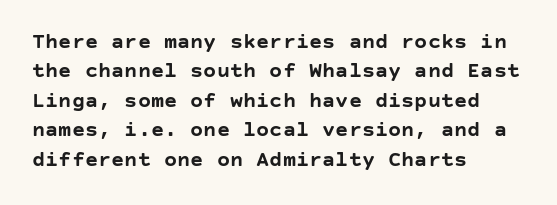
The vertical gap from one line to the next is medium. The rendering uses a bold face; every stroke is thick and dark. When letters stand straight like this, we call the style roman or upright. A typesetter would call this zero additional tracking.
